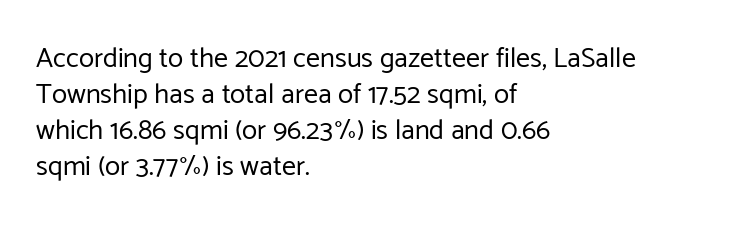
{"serif": "no", "italic": "no", "bold": "no", "weight": "regular", "width": "normal", "stroke_contrast": "low", "x_height": "medium", "monospaced": "no", "underline": "no", "align": "left", "line_spacing": "normal", "line_spacing_ratio": 1.28, "letter_spacing": "normal", "letter_spacing_em": 0.0, "glyph_px": 28}
